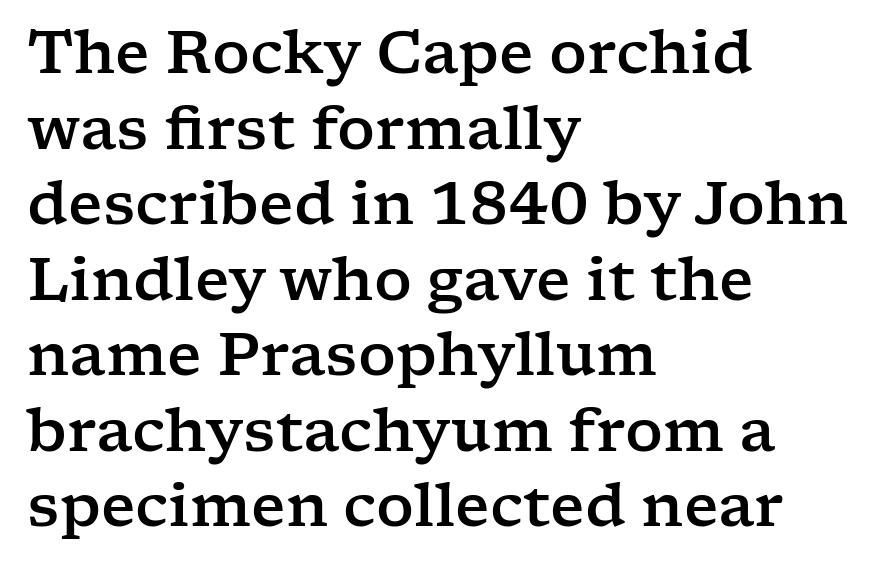
Q: Is the text italic (slanted)? A: No, it is upright.
Q: Is the typeface a serif or a sans-serif typeface? A: Serif.
Q: Is the text underlined? A: No.
Q: How is the paragraph aligned? A: Left-aligned.
Q: Is the spacing between letters normal or unusually wide? A: Normal.
Q: Is the spacing between lines tight, normal or loose? A: Normal.
Q: Width (condensed, normal, or wide)? A: Wide.
Q: Stroke contrast? A: Low.
Q: x-height? A: Medium.
Q: Monospaced? A: No.
